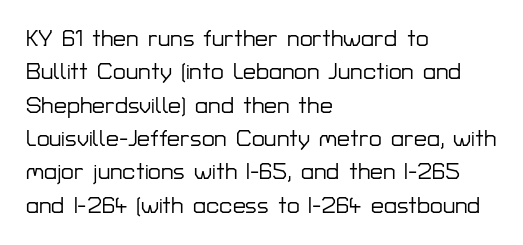
Q: Is the text italic (slanted)? A: No, it is upright.
Q: Is the text underlined? A: No.
Q: How is the paragraph aligned? A: Left-aligned.
Q: Is the spacing between letters normal or unusually wide? A: Normal.
Q: Is the spacing between lines tight, normal or loose? A: Normal.
